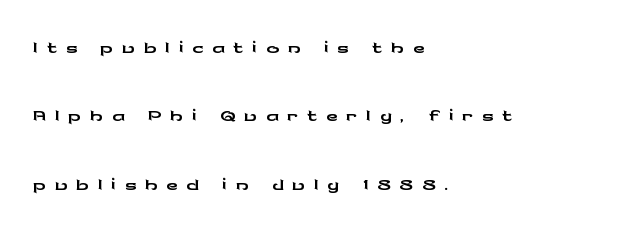
The image shows 32 px wide sans-serif type, upright; set left-aligned, loose line spacing (2.14x), unusually wide letter spacing (+0.26 em), not underlined; low stroke contrast and a medium x-height.
